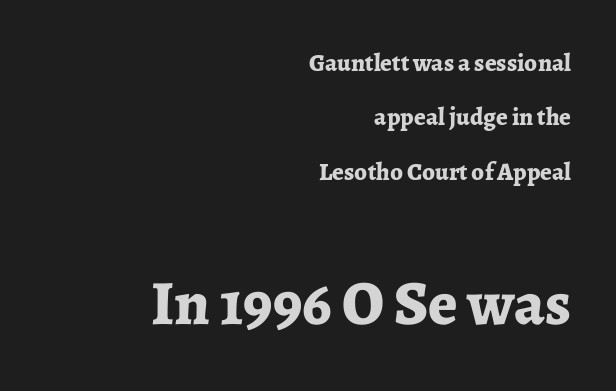
The image shows 63 px bold serif type, upright; set right-aligned, loose line spacing (2.18x), normal letter spacing, not underlined; the second (bottom) block is 2.52x larger; low stroke contrast and a medium x-height.
